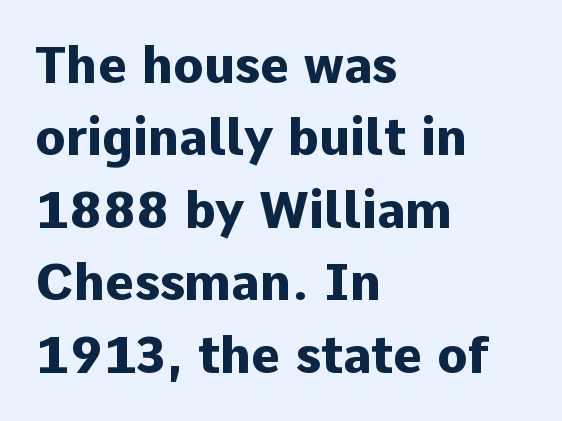
{"serif": "no", "italic": "no", "bold": "yes", "weight": "heavy", "width": "normal", "stroke_contrast": "low", "x_height": "medium", "monospaced": "no", "underline": "no", "align": "left", "line_spacing": "normal", "line_spacing_ratio": 1.45, "letter_spacing": "normal", "letter_spacing_em": 0.0, "glyph_px": 50}
